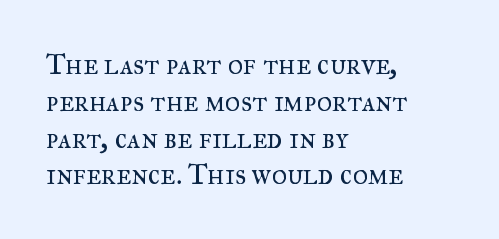
This block has exactly the height ordinary leading produces. No letter is thick-stroked: the sample isn't bold. The lines in this sample share a left origin and differ only in where they stop. Honestly, there is no underline to notice here at all. The face used here is proportionally spaced, like ordinary book or web type. Designer's note — italics off, roman on.
